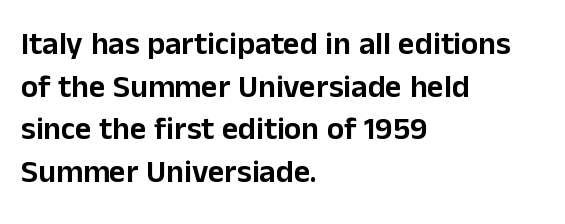
{"serif": "no", "italic": "no", "width": "normal", "stroke_contrast": "low", "x_height": "medium", "monospaced": "no", "underline": "no", "align": "left", "line_spacing": "normal", "line_spacing_ratio": 1.33, "letter_spacing": "normal", "letter_spacing_em": 0.0, "glyph_px": 32}
